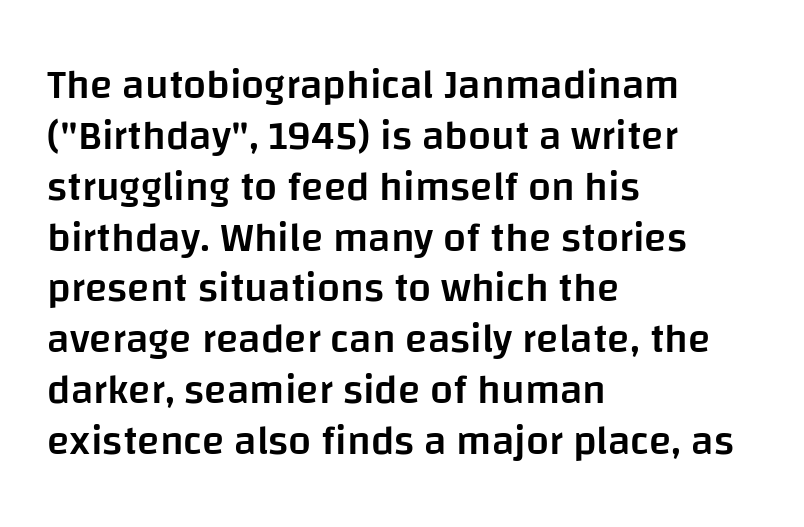
The image shows 41 px semibold sans-serif type, upright; set left-aligned, line spacing 1.24x, normal letter spacing, not underlined; low stroke contrast and a large x-height.
